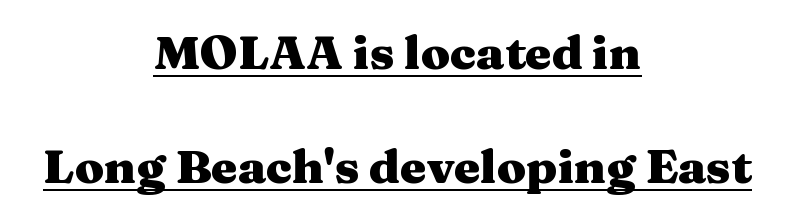
Q: Is the text bold? A: Yes.
Q: Is the text italic (slanted)? A: No, it is upright.
Q: Is the typeface a serif or a sans-serif typeface? A: Serif.
Q: Is the text underlined? A: Yes.
Q: How is the paragraph aligned? A: Centered.
Q: Is the spacing between letters normal or unusually wide? A: Normal.
Q: Is the spacing between lines tight, normal or loose? A: Loose.
Q: Width (condensed, normal, or wide)? A: Wide.
Q: Stroke contrast? A: Medium.
Q: x-height? A: Medium.
Q: Monospaced? A: No.
